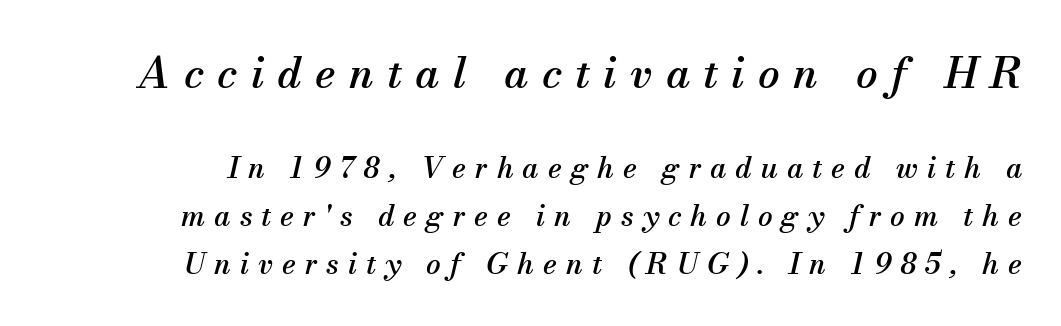
{"serif": "yes", "italic": "yes", "lean": "right", "slant_degrees": 13, "width": "normal", "stroke_contrast": "medium", "x_height": "small", "monospaced": "no", "underline": "no", "line_spacing": "normal", "line_spacing_ratio": 1.66, "letter_spacing": "wide", "letter_spacing_em": 0.31, "larger_block": "first", "size_ratio": 1.48, "glyph_px": 43}
